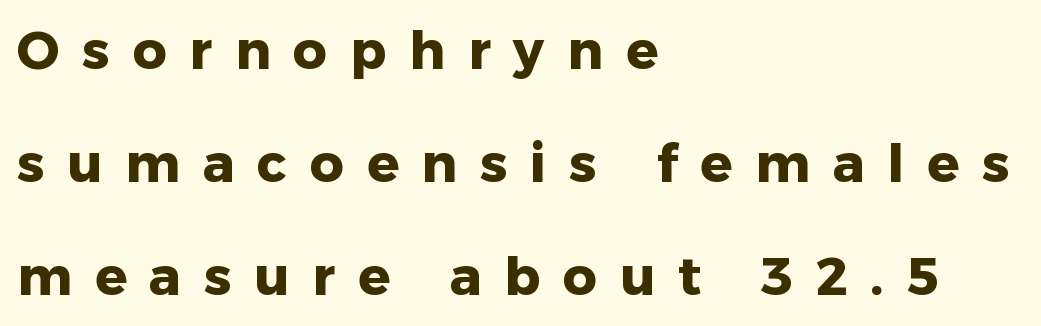
Students, this is bold: see how much ink each stroke carries. The rendering uses natural spacing where letterforms have individual widths. The paragraph shown leans on its left margin. These lines were composed using upright roman letters.
